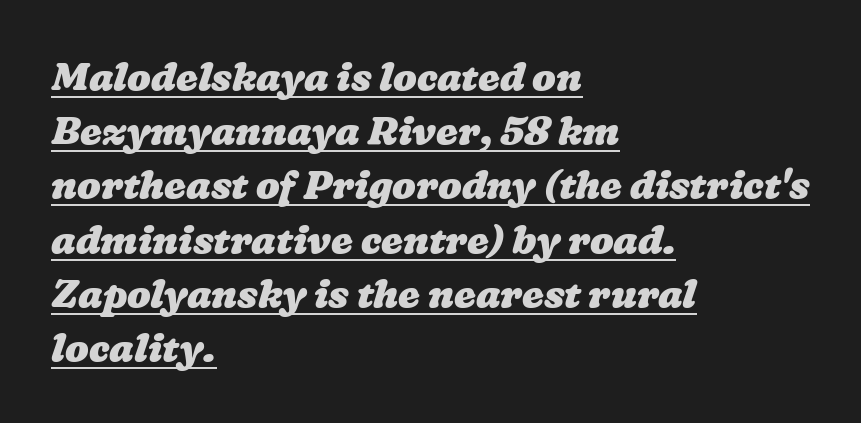
{"bold": "yes", "weight": "heavy", "width": "wide", "stroke_contrast": "low", "x_height": "medium", "monospaced": "no", "underline": "yes", "align": "left", "line_spacing": "normal", "line_spacing_ratio": 1.39, "letter_spacing": "normal", "letter_spacing_em": 0.0, "glyph_px": 39}
